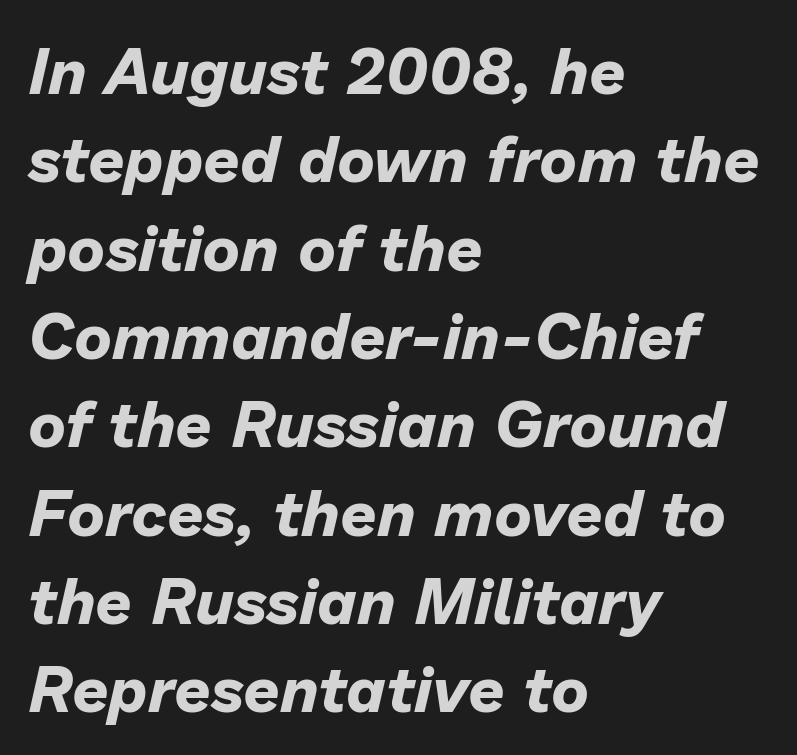
Q: Is the text bold? A: Yes.
Q: Is the text italic (slanted)? A: Yes, it leans right by about 13 degrees.
Q: Is the text underlined? A: No.
Q: How is the paragraph aligned? A: Left-aligned.
Q: Is the spacing between letters normal or unusually wide? A: Normal.
Q: Is the spacing between lines tight, normal or loose? A: Normal.
Q: Width (condensed, normal, or wide)? A: Normal.
Q: Stroke contrast? A: Low.
Q: x-height? A: Medium.
Q: Monospaced? A: No.
